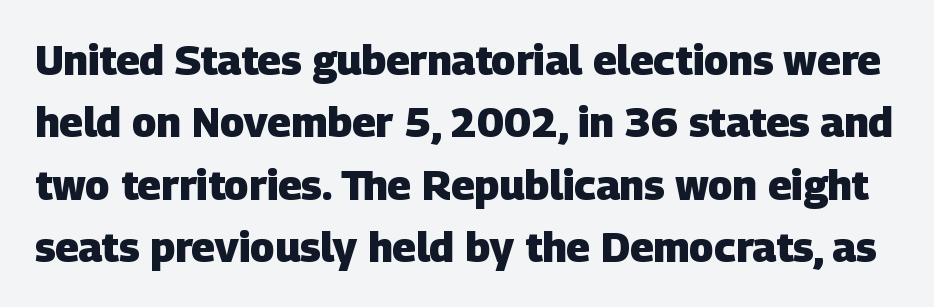
{"serif": "no", "bold": "yes", "weight": "heavy", "width": "normal", "stroke_contrast": "low", "x_height": "large", "monospaced": "no", "underline": "no", "line_spacing": "normal", "line_spacing_ratio": 1.52, "letter_spacing": "normal", "letter_spacing_em": 0.0, "glyph_px": 41}
